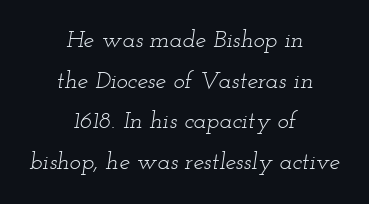
The image shows 24 px text type, italic (leaning right); set centered, normal line spacing (1.69x), normal letter spacing, not underlined.
